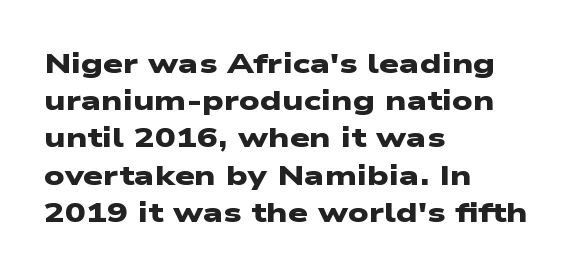
{"serif": "no", "bold": "yes", "weight": "heavy", "width": "wide", "stroke_contrast": "low", "x_height": "medium", "monospaced": "no", "underline": "no", "align": "left", "line_spacing": "normal", "line_spacing_ratio": 1.33, "letter_spacing": "normal", "letter_spacing_em": 0.0, "glyph_px": 28}
